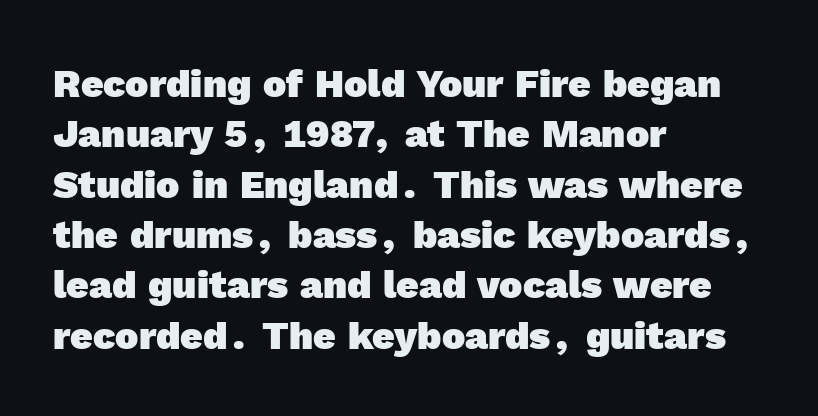
Q: Is the text bold? A: Yes.
Q: Is the typeface a serif or a sans-serif typeface? A: Sans-serif.
Q: Is the text underlined? A: No.
Q: How is the paragraph aligned? A: Left-aligned.
Q: Is the spacing between letters normal or unusually wide? A: Normal.
Q: Is the spacing between lines tight, normal or loose? A: Normal.
Q: Width (condensed, normal, or wide)? A: Normal.
Q: x-height? A: Medium.
Q: Monospaced? A: No.
